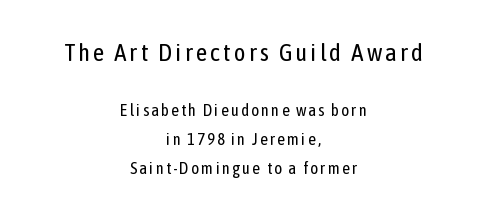
{"italic": "no", "bold": "no", "underline": "no", "align": "center", "line_spacing_ratio": 1.71, "larger_block": "first", "size_ratio": 1.47, "glyph_px": 25}
